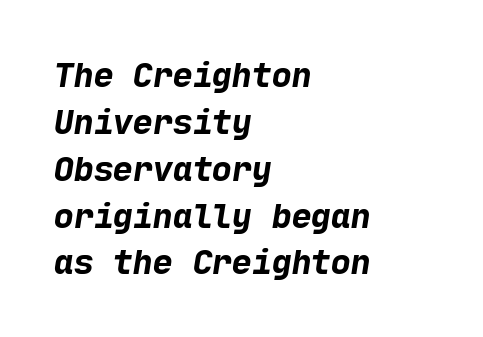
Q: Is the text bold? A: Yes.
Q: Is the typeface a serif or a sans-serif typeface? A: Sans-serif.
Q: Is the text underlined? A: No.
Q: How is the paragraph aligned? A: Left-aligned.
Q: Is the spacing between letters normal or unusually wide? A: Normal.
Q: Is the spacing between lines tight, normal or loose? A: Normal.
Q: Width (condensed, normal, or wide)? A: Normal.
Q: Stroke contrast? A: Low.
Q: x-height? A: Medium.
